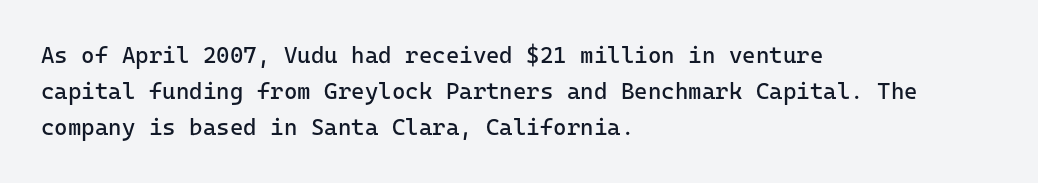
Nothing unusual about the tracking: characters are spaced as the font intends. The typesetter chose a ragged-right arrangement here. Vertical strokes here are truly vertical. In terms of leading, this rendering sits right in the middle.
